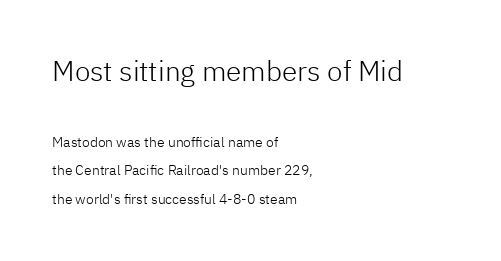
The image shows 28 px light sans-serif type, upright; set left-aligned, loose line spacing (2.05x), normal letter spacing, not underlined; the first (top) block is 2.0x larger; low stroke contrast and a medium x-height.
